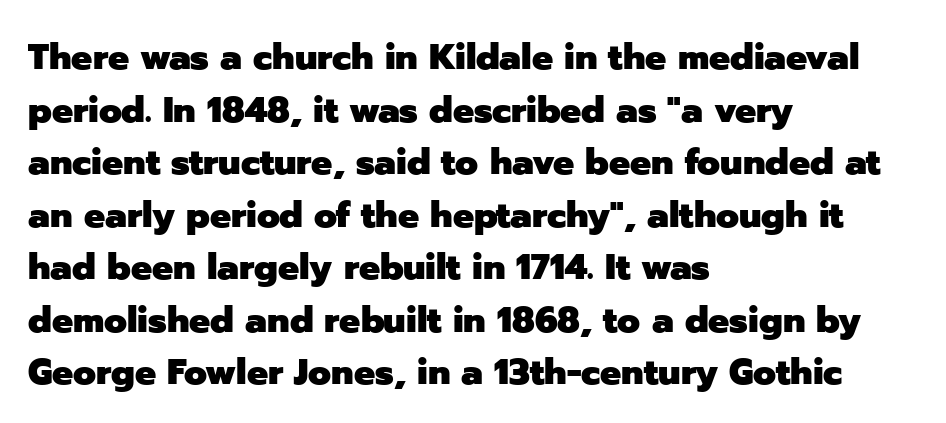
The image shows 37 px heavy sans-serif type, upright; set left-aligned, normal line spacing (1.42x), normal letter spacing, not underlined; low stroke contrast and a medium x-height.
